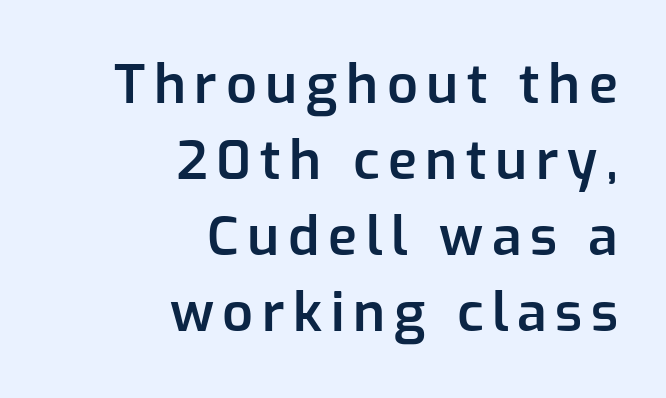
Q: Is the text bold? A: Semi-bold.
Q: Is the text italic (slanted)? A: No, it is upright.
Q: Is the typeface a serif or a sans-serif typeface? A: Sans-serif.
Q: Is the text underlined? A: No.
Q: How is the paragraph aligned? A: Right-aligned.
Q: Is the spacing between lines tight, normal or loose? A: Normal.
Q: Width (condensed, normal, or wide)? A: Normal.
Q: Stroke contrast? A: Low.
Q: x-height? A: Medium.
Q: Monospaced? A: No.
